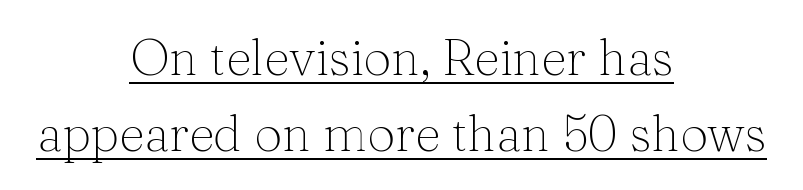
Q: Is the text bold? A: No.
Q: Is the text italic (slanted)? A: No, it is upright.
Q: Is the typeface a serif or a sans-serif typeface? A: Serif.
Q: Is the text underlined? A: Yes.
Q: How is the paragraph aligned? A: Centered.
Q: Is the spacing between letters normal or unusually wide? A: Normal.
Q: Is the spacing between lines tight, normal or loose? A: Normal.
Q: Width (condensed, normal, or wide)? A: Normal.
Q: Stroke contrast? A: Medium.
Q: x-height? A: Medium.
Q: Monospaced? A: No.
